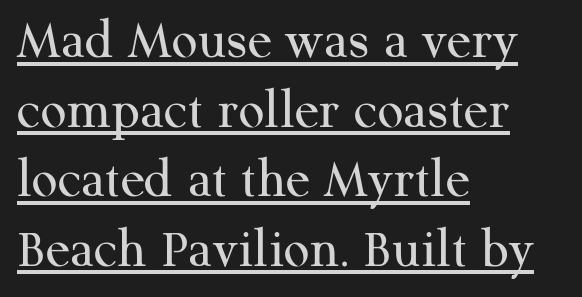
Is there an underline? Yes — a line sits under the letters. One-word summary of the alignment: left. Compared with a typical body face, this is equally light or lighter still. Each letter keeps its own natural width here, so spacing adapts to shape. Nobody touched the tracking dial on this one. Classification — serif.
